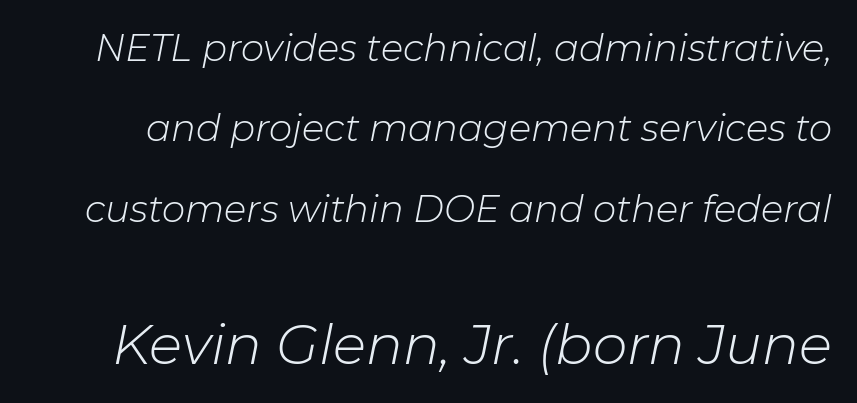
{"italic": "yes", "lean": "right", "slant_degrees": 11, "bold": "no", "weight": "light", "width": "normal", "stroke_contrast": "low", "x_height": "medium", "monospaced": "no", "underline": "no", "line_spacing": "loose", "line_spacing_ratio": 2.17, "letter_spacing": "normal", "letter_spacing_em": 0.0, "larger_block": "second", "size_ratio": 1.49, "glyph_px": 55}
